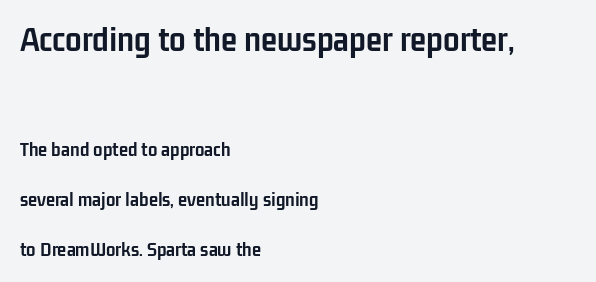
{"serif": "no", "italic": "no", "bold": "yes", "weight": "semibold", "width": "condensed", "stroke_contrast": "low", "x_height": "medium", "monospaced": "no", "underline": "no", "align": "left", "line_spacing": "loose", "line_spacing_ratio": 2.38, "letter_spacing": "normal", "letter_spacing_em": 0.0, "larger_block": "first", "size_ratio": 1.76, "glyph_px": 37}
